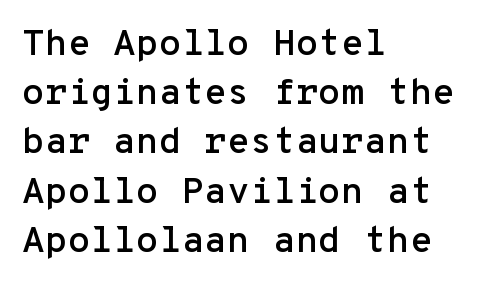
{"serif": "no", "italic": "no", "width": "normal", "stroke_contrast": "low", "x_height": "medium", "monospaced": "yes", "underline": "no", "align": "left", "line_spacing": "normal", "line_spacing_ratio": 1.33, "letter_spacing": "normal", "letter_spacing_em": 0.0, "glyph_px": 37}
